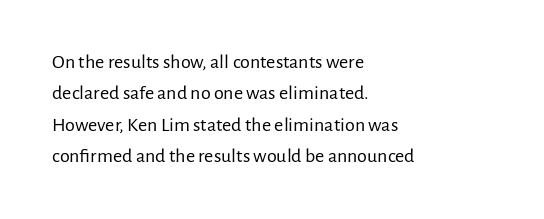
Line spacing here is normal. A typesetter would mark this as roman, not italic. The specimen omits any rule beneath the text block's lines. The rag falls on the right side of this text block. The characters are drawn with everyday or finer stroke widths.
